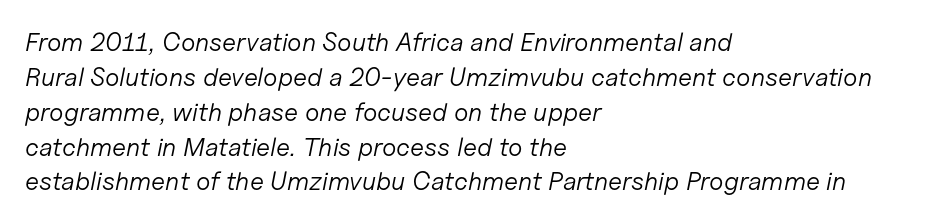
Summary of weight: not heavy and not bold. Evenly set lines give the paragraph a standard silhouette. Where is the straight margin? On the left. The space directly below the letters is spotless. The letterforms sit shoulder to shoulder at normal distance.
